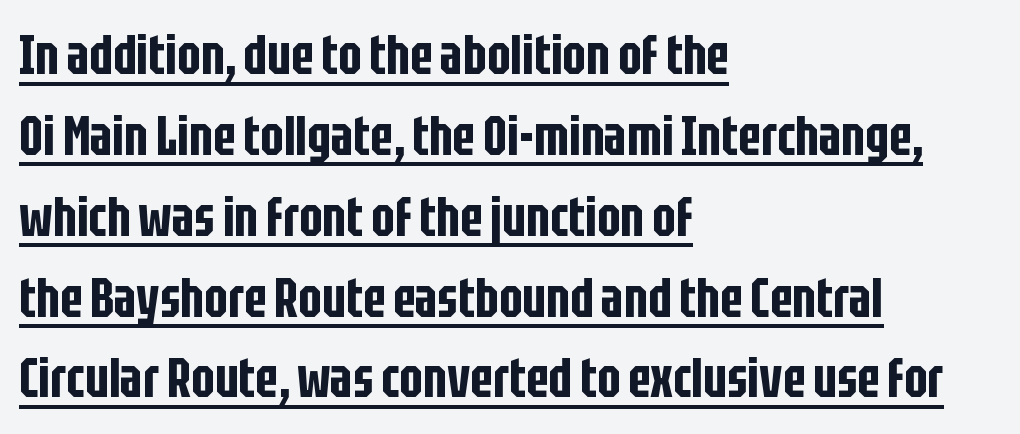
Q: Is the text italic (slanted)? A: No, it is upright.
Q: Is the typeface a serif or a sans-serif typeface? A: Sans-serif.
Q: Is the text underlined? A: Yes.
Q: How is the paragraph aligned? A: Left-aligned.
Q: Is the spacing between letters normal or unusually wide? A: Normal.
Q: Is the spacing between lines tight, normal or loose? A: Normal.
Q: Width (condensed, normal, or wide)? A: Condensed.
Q: Stroke contrast? A: Low.
Q: x-height? A: Large.
Q: Monospaced? A: No.
